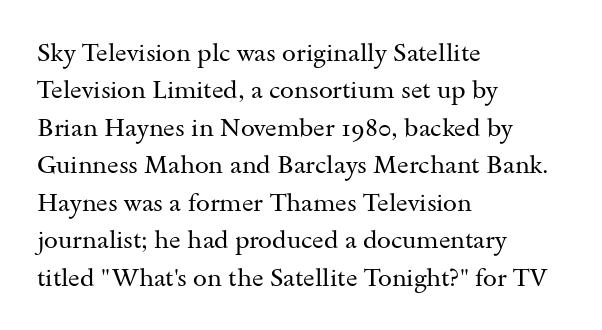
The image shows 25 px text type, upright; set left-aligned, normal line spacing (1.5x), normal letter spacing, not underlined.
